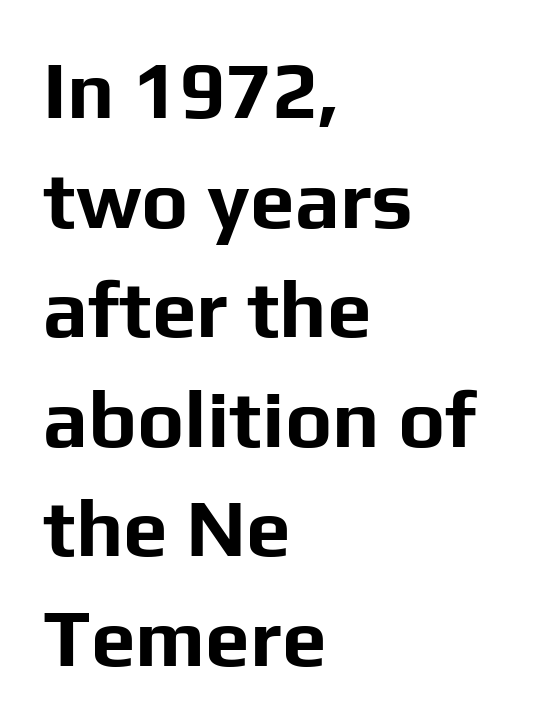
The image shows 80 px bold sans-serif type, upright; set left-aligned, normal line spacing (1.37x), normal letter spacing, not underlined; low stroke contrast and a medium x-height.
